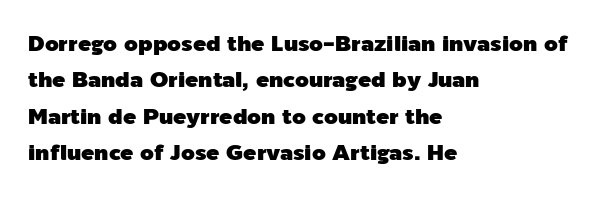
Q: Is the text italic (slanted)? A: No, it is upright.
Q: Is the text underlined? A: No.
Q: How is the paragraph aligned? A: Left-aligned.
Q: Is the spacing between letters normal or unusually wide? A: Normal.
Q: Is the spacing between lines tight, normal or loose? A: Normal.
